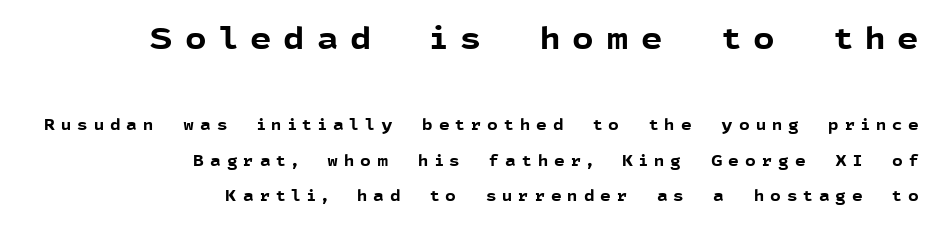
The space directly below the letters is spotless. Line spacing here is loose. No italicization has been applied; the sample stays upright. The typesetter chose a ragged-left arrangement here.
